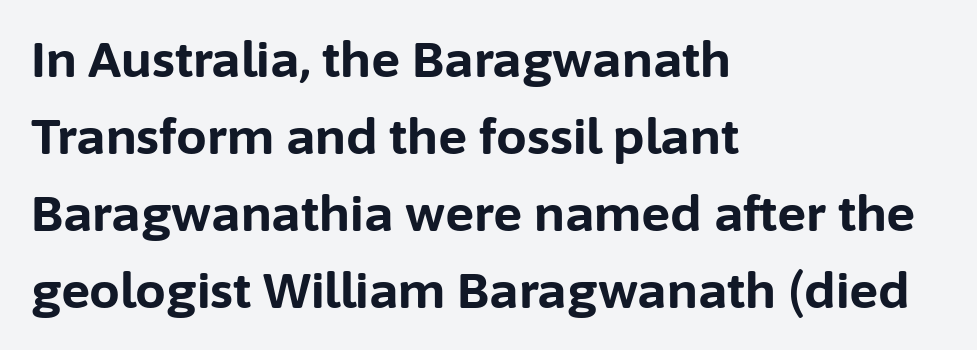
Q: Is the text bold? A: Yes.
Q: Is the text italic (slanted)? A: No, it is upright.
Q: Is the typeface a serif or a sans-serif typeface? A: Sans-serif.
Q: Is the text underlined? A: No.
Q: How is the paragraph aligned? A: Left-aligned.
Q: Is the spacing between letters normal or unusually wide? A: Normal.
Q: Is the spacing between lines tight, normal or loose? A: Normal.
Q: Width (condensed, normal, or wide)? A: Normal.
Q: Stroke contrast? A: Low.
Q: x-height? A: Medium.
Q: Monospaced? A: No.
